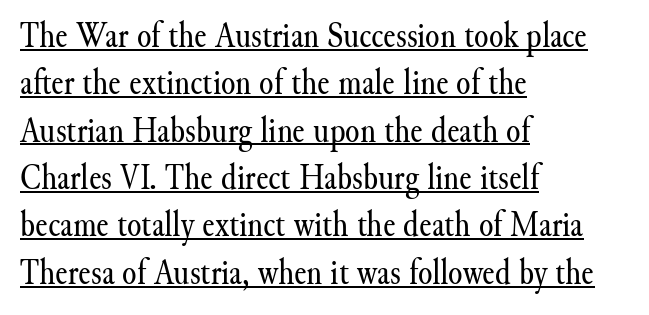
Q: Is the text bold? A: No.
Q: Is the text italic (slanted)? A: No, it is upright.
Q: Is the typeface a serif or a sans-serif typeface? A: Serif.
Q: Is the text underlined? A: Yes.
Q: How is the paragraph aligned? A: Left-aligned.
Q: Is the spacing between letters normal or unusually wide? A: Normal.
Q: Is the spacing between lines tight, normal or loose? A: Normal.
Q: Width (condensed, normal, or wide)? A: Normal.
Q: Stroke contrast? A: Medium.
Q: x-height? A: Small.
Q: Monospaced? A: No.
